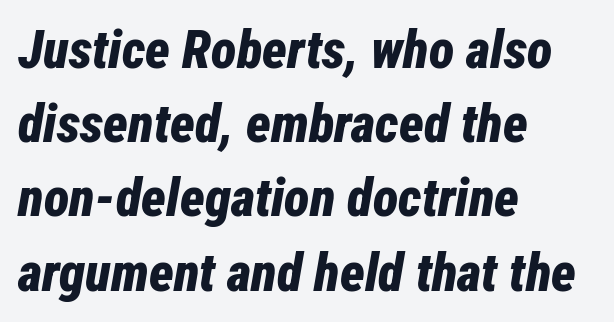
The image shows 53 px bold, condensed type, italic (leaning right); set left-aligned, normal line spacing (1.4x), normal letter spacing, not underlined; low stroke contrast and a medium x-height.
